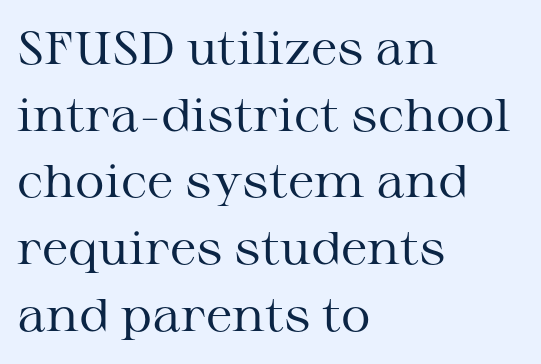
Q: Is the text bold? A: No.
Q: Is the text italic (slanted)? A: No, it is upright.
Q: Is the typeface a serif or a sans-serif typeface? A: Serif.
Q: Is the text underlined? A: No.
Q: How is the paragraph aligned? A: Left-aligned.
Q: Is the spacing between letters normal or unusually wide? A: Normal.
Q: Is the spacing between lines tight, normal or loose? A: Normal.
Q: Width (condensed, normal, or wide)? A: Wide.
Q: Stroke contrast? A: Medium.
Q: x-height? A: Medium.
Q: Monospaced? A: No.
